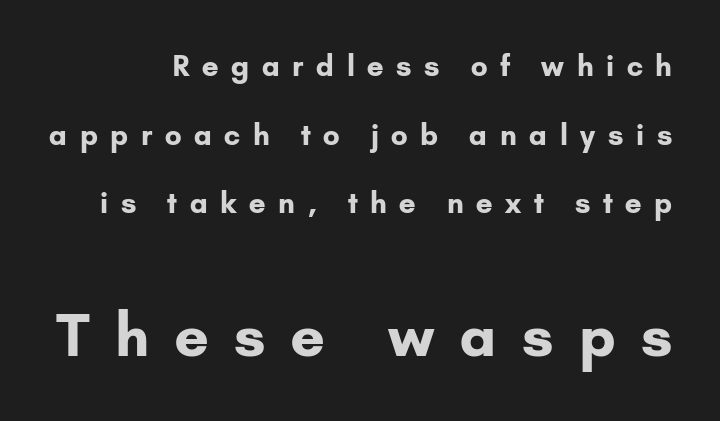
The tracking reads as deliberately expanded to a designer's eye. Tall strokes in this sample are plumb rather than angled. This is heavy type, rendered in bold. These lines are rendered in a variable-pitch font. If you squint, the bottom block still reads clearly — it's the larger of the two.
